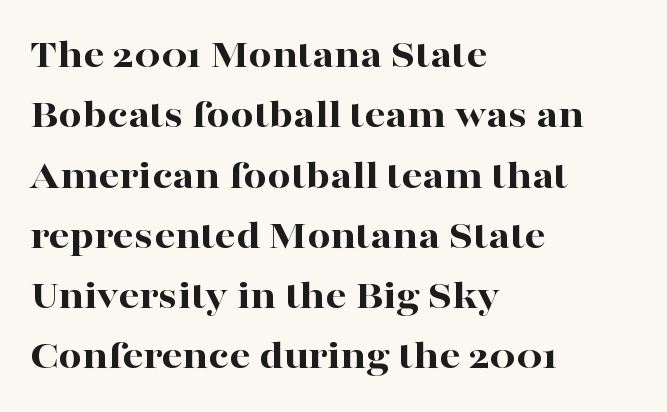
Q: Is the text bold? A: Yes.
Q: Is the text italic (slanted)? A: No, it is upright.
Q: Is the typeface a serif or a sans-serif typeface? A: Serif.
Q: Is the text underlined? A: No.
Q: How is the paragraph aligned? A: Left-aligned.
Q: Is the spacing between letters normal or unusually wide? A: Normal.
Q: Is the spacing between lines tight, normal or loose? A: Normal.
Q: Width (condensed, normal, or wide)? A: Wide.
Q: Stroke contrast? A: High.
Q: x-height? A: Medium.
Q: Monospaced? A: No.
